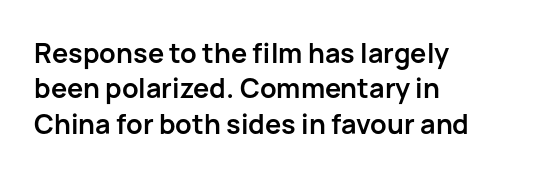
The image shows 27 px bold type, upright; set left-aligned, normal line spacing (1.31x), normal letter spacing, not underlined.
